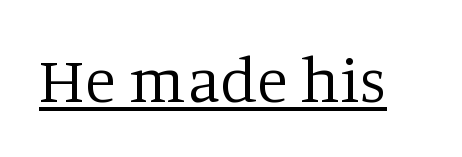
Q: Is the text bold? A: No.
Q: Is the text italic (slanted)? A: No, it is upright.
Q: Is the typeface a serif or a sans-serif typeface? A: Serif.
Q: Is the text underlined? A: Yes.
Q: Is the spacing between letters normal or unusually wide? A: Normal.
Q: Width (condensed, normal, or wide)? A: Normal.
Q: Stroke contrast? A: Low.
Q: x-height? A: Large.
Q: Monospaced? A: No.
